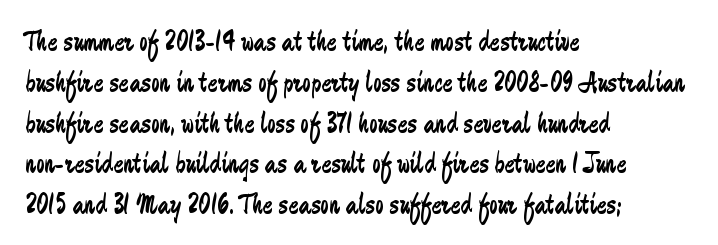
Q: Is the text bold? A: No.
Q: Is the text italic (slanted)? A: Yes.
Q: Is the typeface a serif or a sans-serif typeface? A: Sans-serif.
Q: Is the text underlined? A: No.
Q: How is the paragraph aligned? A: Left-aligned.
Q: Is the spacing between letters normal or unusually wide? A: Normal.
Q: Is the spacing between lines tight, normal or loose? A: Normal.
Q: Width (condensed, normal, or wide)? A: Condensed.
Q: Stroke contrast? A: Low.
Q: x-height? A: Medium.
Q: Monospaced? A: No.
